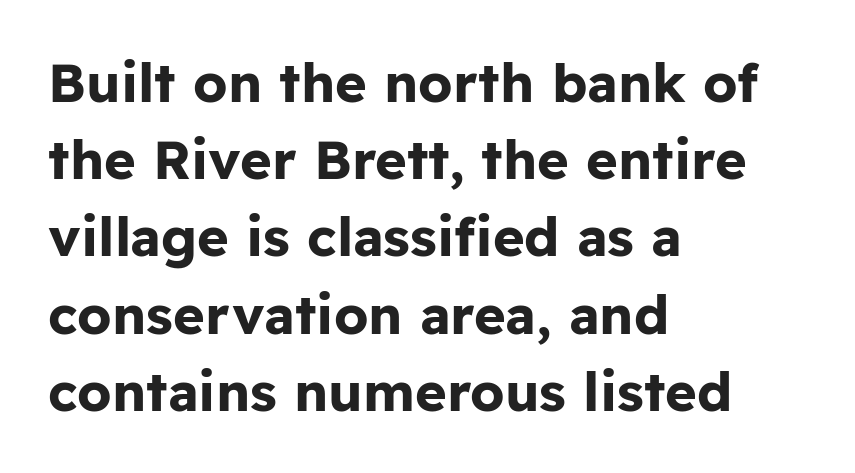
To sum up the face: it is a sans, with no serifs. Leftover space on each line is placed entirely after the last word. Notice how descenders clear the ascenders below comfortably — that's standard leading. The lettering holds an erect, upright posture throughout. The characters look thick and weighty, a clear bold.
